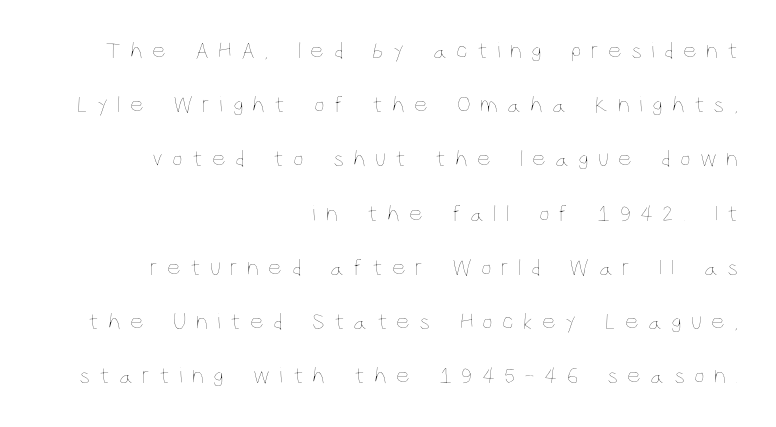
{"italic": "no", "bold": "no", "underline": "no", "align": "right", "line_spacing": "loose", "line_spacing_ratio": 2.26, "letter_spacing": "wide", "letter_spacing_em": 0.38, "glyph_px": 24}
